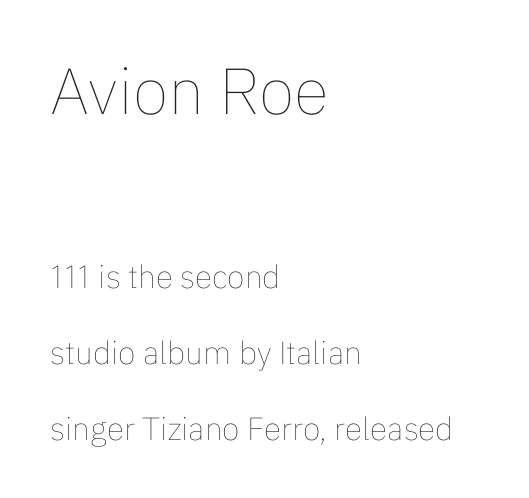
{"italic": "no", "bold": "no", "weight": "thin", "width": "normal", "stroke_contrast": "low", "x_height": "medium", "monospaced": "no", "underline": "no", "align": "left", "line_spacing": "loose", "line_spacing_ratio": 2.37, "letter_spacing": "normal", "letter_spacing_em": 0.0, "larger_block": "first", "size_ratio": 2.03, "glyph_px": 65}
